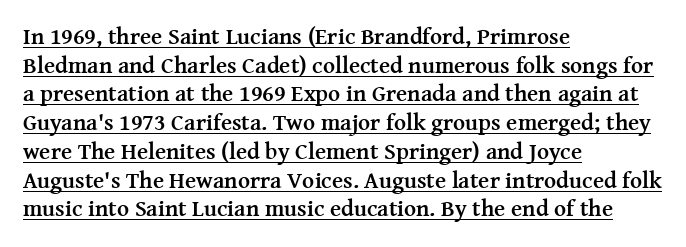
The image shows 23 px bold type, upright; set left-aligned, normal line spacing (1.25x), normal letter spacing, underlined.
